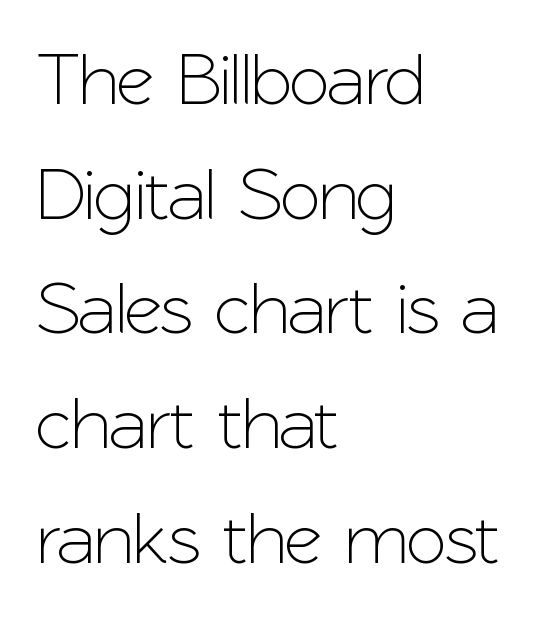
Q: Is the text italic (slanted)? A: No, it is upright.
Q: Is the typeface a serif or a sans-serif typeface? A: Sans-serif.
Q: Is the text underlined? A: No.
Q: How is the paragraph aligned? A: Left-aligned.
Q: Is the spacing between letters normal or unusually wide? A: Normal.
Q: Is the spacing between lines tight, normal or loose? A: Normal.
Q: Width (condensed, normal, or wide)? A: Normal.
Q: Stroke contrast? A: Low.
Q: x-height? A: Medium.
Q: Monospaced? A: No.
